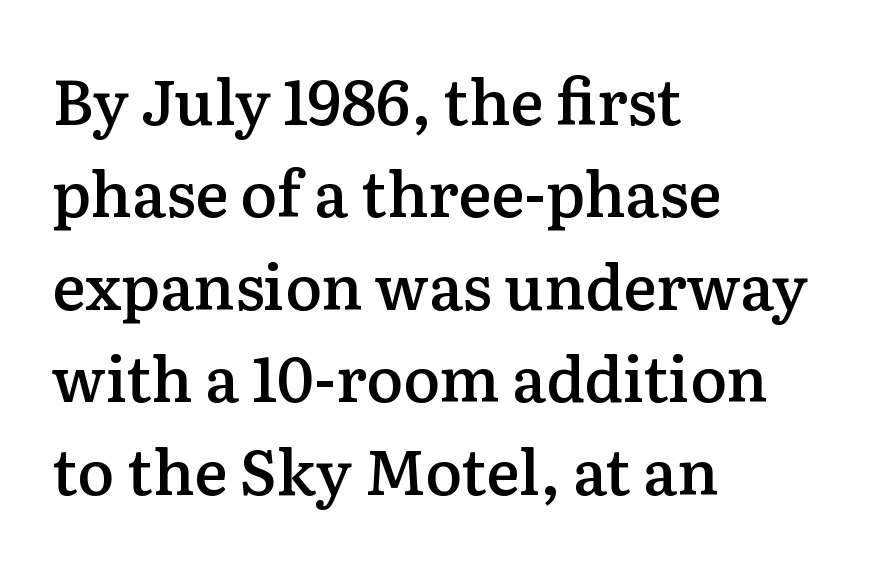
{"serif": "yes", "italic": "no", "bold": "semi", "weight": "semibold", "width": "normal", "stroke_contrast": "low", "x_height": "medium", "monospaced": "no", "underline": "no", "align": "left", "line_spacing": "normal", "line_spacing_ratio": 1.49, "letter_spacing": "normal", "letter_spacing_em": 0.0, "glyph_px": 62}
